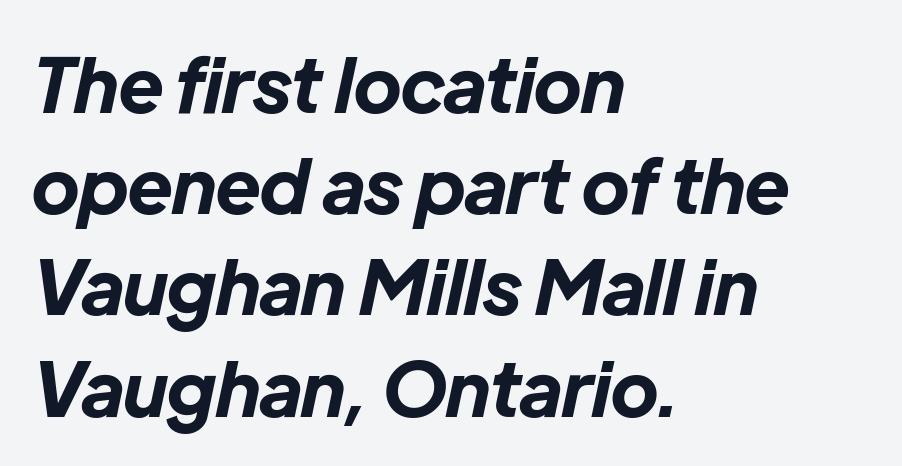
{"italic": "yes", "lean": "right", "slant_degrees": 12, "bold": "yes", "weight": "bold", "width": "normal", "stroke_contrast": "low", "x_height": "medium", "monospaced": "no", "underline": "no", "align": "left", "line_spacing": "normal", "line_spacing_ratio": 1.35, "letter_spacing": "normal", "letter_spacing_em": 0.0, "glyph_px": 75}
